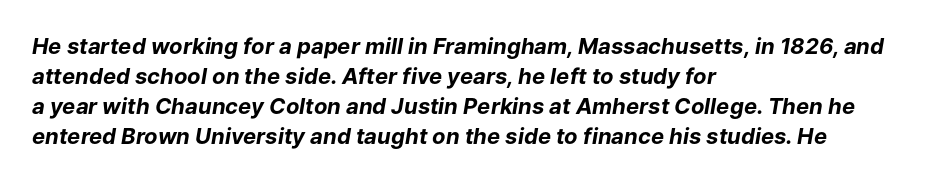
The image shows 22 px bold type, italic (leaning right); set left-aligned, normal line spacing (1.37x), normal letter spacing, not underlined.
